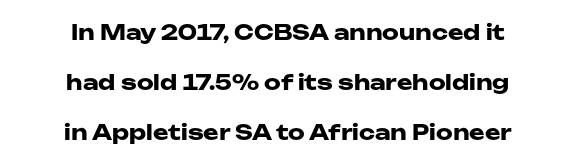
{"italic": "no", "bold": "yes", "underline": "no", "align": "center", "line_spacing": "loose", "line_spacing_ratio": 2.38, "letter_spacing": "normal", "letter_spacing_em": 0.0, "glyph_px": 21}
